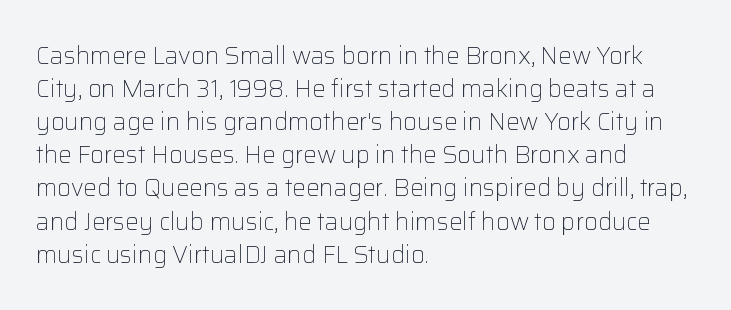
Horizontally, the lines are justified to the leading edge only. A roman cut, with each character standing at attention. The lines sit at an ordinary, default distance from one another. The font sits on the lighter half of the weight spectrum, regular included. Just letters on the line, the space beneath them empty. Standard letterfit; no display-style spreading of the glyphs.
